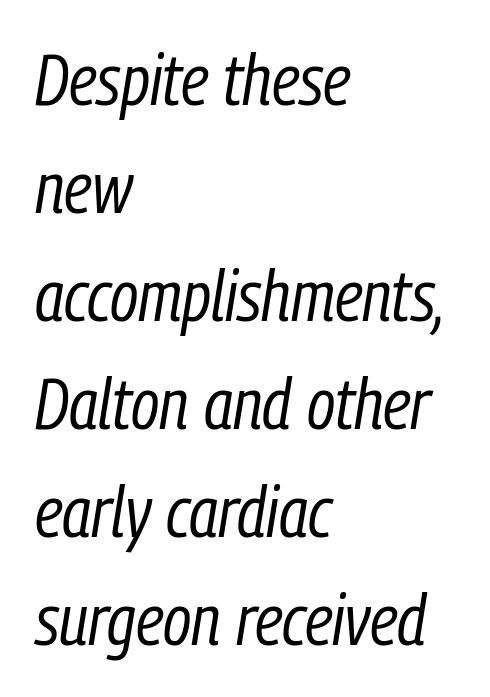
Q: Is the text bold? A: No.
Q: Is the text italic (slanted)? A: Yes, it leans right by about 9 degrees.
Q: Is the text underlined? A: No.
Q: How is the paragraph aligned? A: Left-aligned.
Q: Is the spacing between letters normal or unusually wide? A: Normal.
Q: Is the spacing between lines tight, normal or loose? A: Normal.
Q: Width (condensed, normal, or wide)? A: Condensed.
Q: Stroke contrast? A: Low.
Q: x-height? A: Medium.
Q: Monospaced? A: No.
